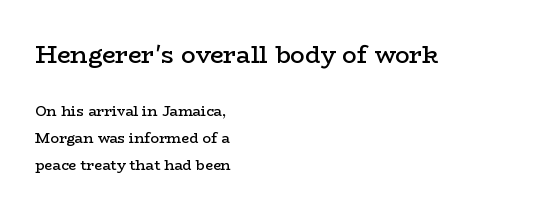
{"italic": "no", "bold": "semi", "underline": "no", "align": "left", "line_spacing": "loose", "line_spacing_ratio": 1.91, "letter_spacing": "normal", "letter_spacing_em": 0.0, "larger_block": "first", "size_ratio": 1.71, "glyph_px": 24}
